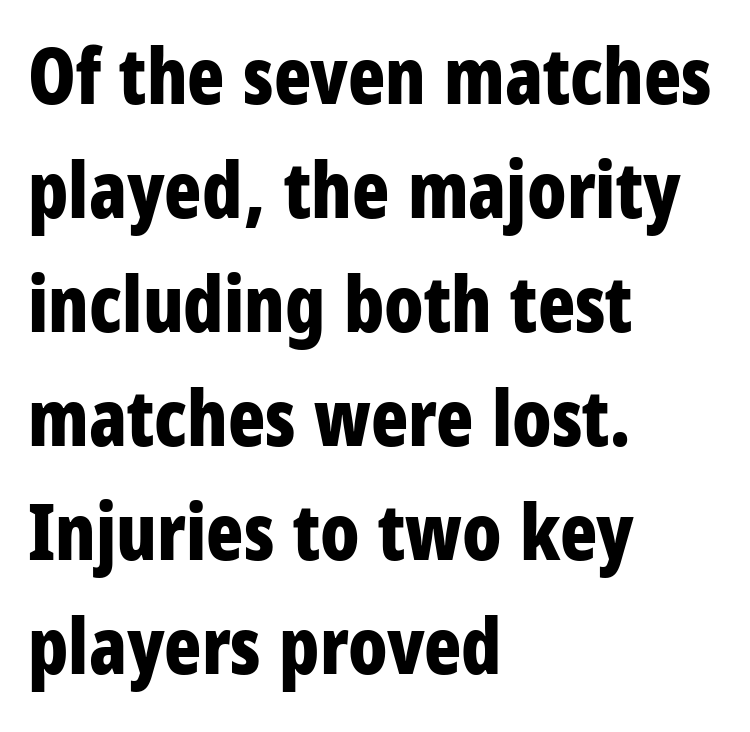
{"serif": "no", "italic": "no", "bold": "yes", "weight": "bold", "width": "condensed", "stroke_contrast": "low", "x_height": "large", "monospaced": "no", "underline": "no", "align": "left", "line_spacing": "normal", "line_spacing_ratio": 1.48, "letter_spacing": "normal", "letter_spacing_em": 0.0, "glyph_px": 77}
